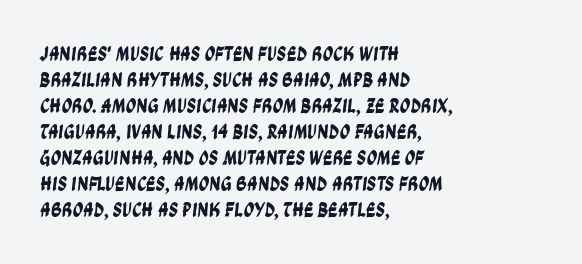
The image shows 21 px text type; set left-aligned, line spacing 1.24x, normal letter spacing, not underlined.
